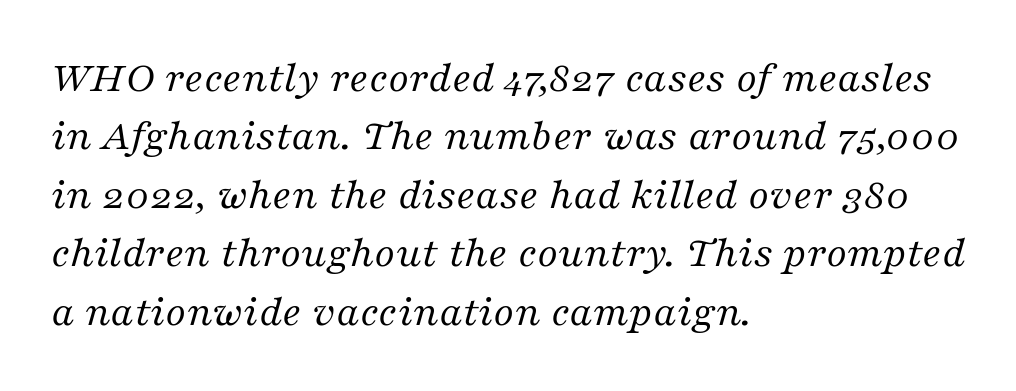
{"serif": "yes", "italic": "yes", "lean": "right", "slant_degrees": 16, "bold": "no", "weight": "regular", "width": "normal", "stroke_contrast": "medium", "x_height": "medium", "monospaced": "no", "underline": "no", "align": "left", "line_spacing": "normal", "line_spacing_ratio": 1.3, "letter_spacing": "normal", "letter_spacing_em": 0.0, "glyph_px": 45}
